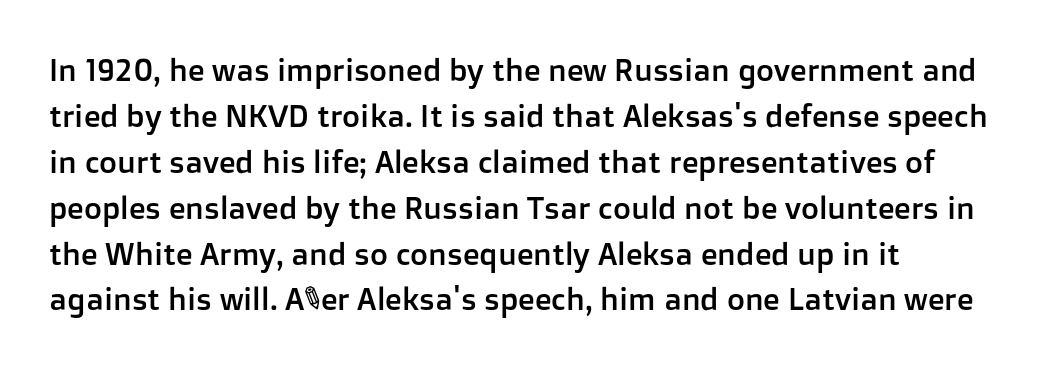
{"serif": "no", "italic": "no", "width": "normal", "stroke_contrast": "low", "x_height": "medium", "monospaced": "no", "underline": "no", "align": "left", "line_spacing": "normal", "line_spacing_ratio": 1.48, "letter_spacing": "normal", "letter_spacing_em": 0.0, "glyph_px": 31}
